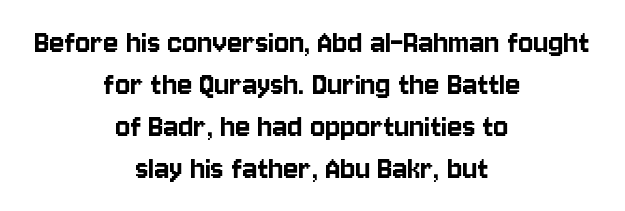
Q: Is the text italic (slanted)? A: No, it is upright.
Q: Is the typeface a serif or a sans-serif typeface? A: Sans-serif.
Q: Is the text underlined? A: No.
Q: How is the paragraph aligned? A: Centered.
Q: Is the spacing between letters normal or unusually wide? A: Normal.
Q: Width (condensed, normal, or wide)? A: Condensed.
Q: Stroke contrast? A: Low.
Q: x-height? A: Large.
Q: Monospaced? A: No.
